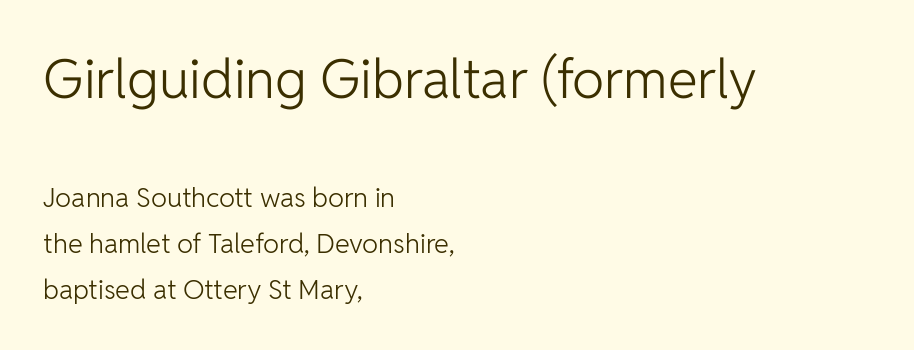
{"serif": "no", "italic": "no", "bold": "no", "weight": "light", "width": "normal", "stroke_contrast": "low", "x_height": "medium", "monospaced": "no", "underline": "no", "align": "left", "line_spacing_ratio": 1.71, "letter_spacing": "normal", "letter_spacing_em": 0.0, "larger_block": "first", "size_ratio": 2.0, "glyph_px": 54}
